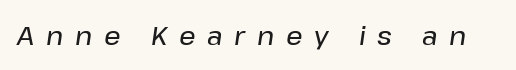
The image shows 26 px text type, italic (leaning right); set unusually wide letter spacing (+0.45 em), not underlined.
